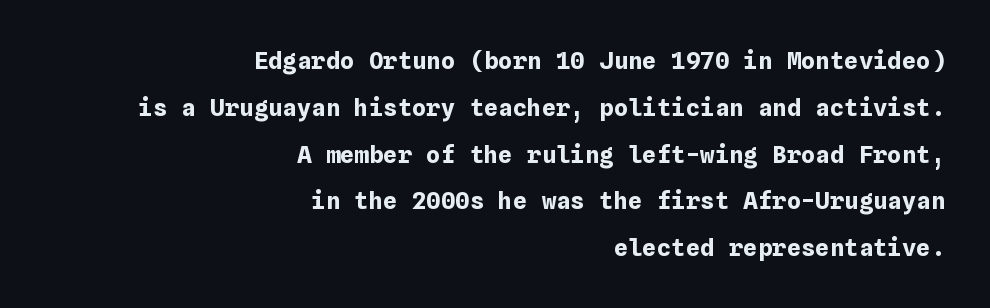
The image shows 24 px bold type, upright; set right-aligned, loose line spacing (1.95x), normal letter spacing, not underlined.
